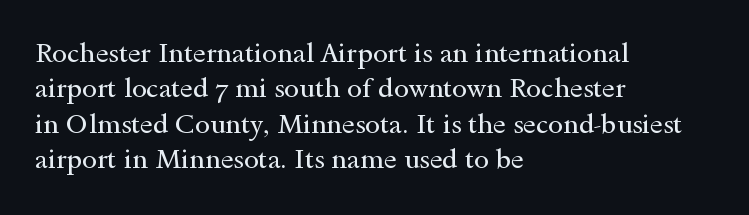
{"italic": "no", "bold": "no", "underline": "no", "align": "left", "line_spacing": "normal", "line_spacing_ratio": 1.31, "letter_spacing": "normal", "letter_spacing_em": 0.0, "glyph_px": 27}
